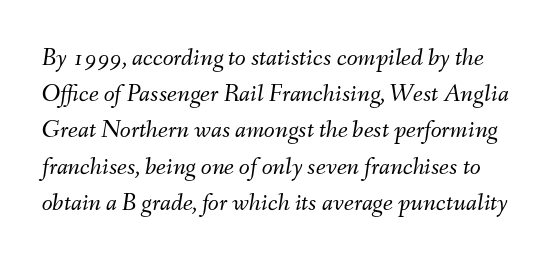
The specimen reads as italic at a glance. No chunkiness to these letters — they're not bold. Normally led — the rows are evenly, conventionally spaced. Rule under the text: the space is simply empty.
